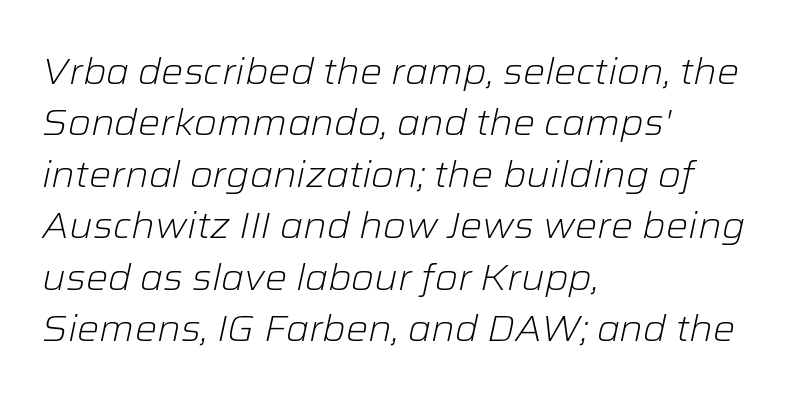
The image shows 37 px light type, italic (leaning right); set left-aligned, normal line spacing (1.39x), normal letter spacing, not underlined; low stroke contrast and a medium x-height.
